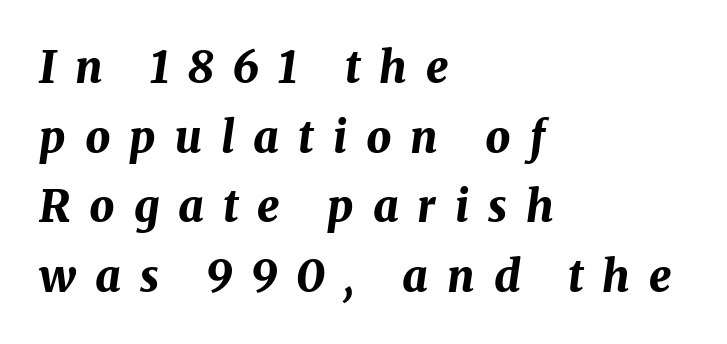
The image shows 44 px bold type, italic (leaning right); set left-aligned, normal line spacing (1.58x), unusually wide letter spacing (+0.43 em), not underlined; medium stroke contrast and a medium x-height.
